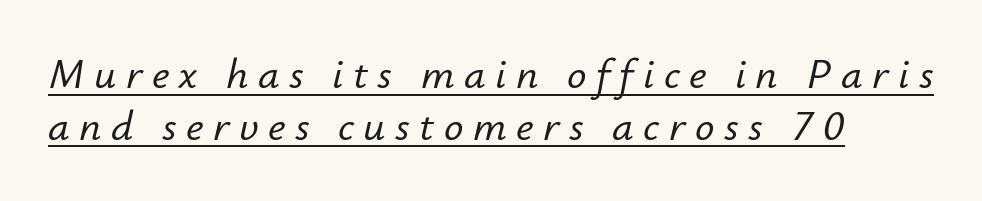
The image shows 43 px text type, italic (leaning right); set left-aligned, line spacing 1.2x, unusually wide letter spacing (+0.22 em), underlined; low stroke contrast and a small x-height.
